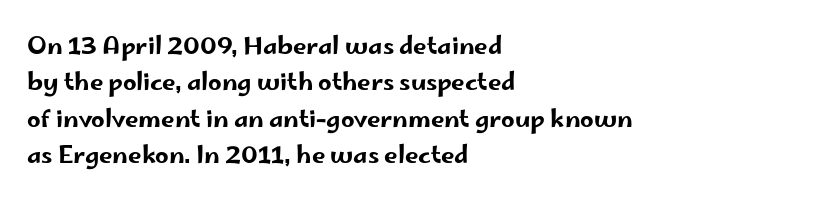
The image shows 24 px text type, upright; set left-aligned, normal line spacing (1.52x), normal letter spacing, not underlined.
